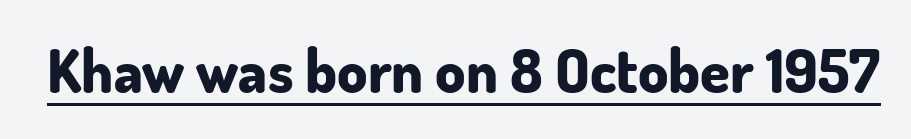
Q: Is the text bold? A: Yes.
Q: Is the text italic (slanted)? A: No, it is upright.
Q: Is the typeface a serif or a sans-serif typeface? A: Sans-serif.
Q: Is the text underlined? A: Yes.
Q: Is the spacing between letters normal or unusually wide? A: Normal.
Q: Width (condensed, normal, or wide)? A: Normal.
Q: Stroke contrast? A: Low.
Q: x-height? A: Small.
Q: Monospaced? A: No.
